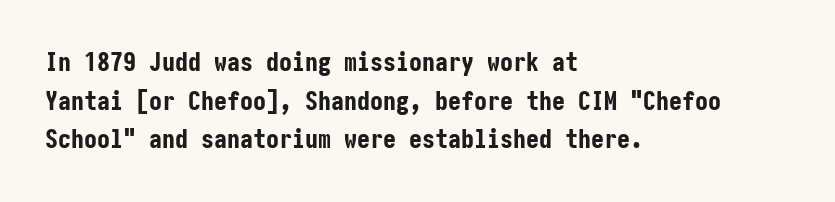
{"italic": "no", "bold": "yes", "underline": "no", "align": "left", "line_spacing": "normal", "line_spacing_ratio": 1.49, "letter_spacing": "normal", "letter_spacing_em": 0.0, "glyph_px": 26}
